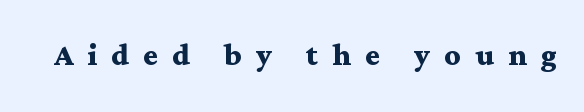
{"serif": "yes", "italic": "no", "bold": "yes", "weight": "semibold", "width": "wide", "stroke_contrast": "medium", "x_height": "medium", "monospaced": "no", "underline": "no", "letter_spacing": "wide", "letter_spacing_em": 0.35, "glyph_px": 40}
